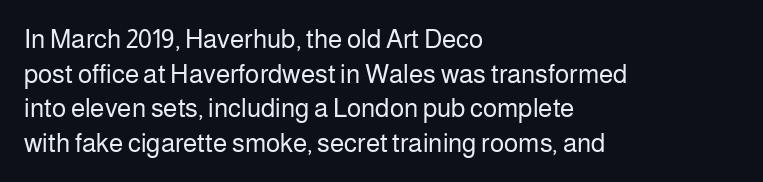
{"italic": "no", "bold": "no", "underline": "no", "align": "left", "line_spacing": "normal", "line_spacing_ratio": 1.33, "letter_spacing": "normal", "letter_spacing_em": 0.0, "glyph_px": 26}
